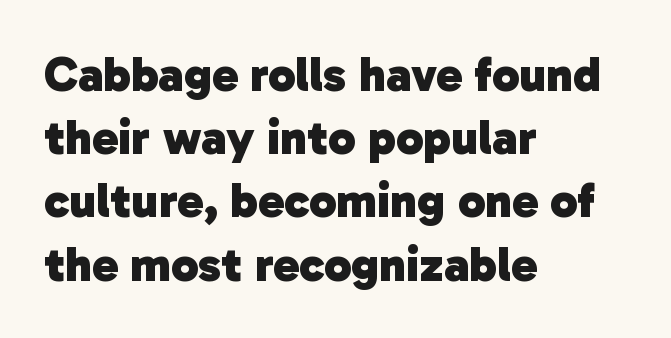
{"serif": "no", "bold": "yes", "weight": "heavy", "width": "normal", "stroke_contrast": "low", "x_height": "medium", "monospaced": "no", "underline": "no", "align": "left", "line_spacing": "normal", "line_spacing_ratio": 1.29, "letter_spacing": "normal", "letter_spacing_em": 0.0, "glyph_px": 49}
